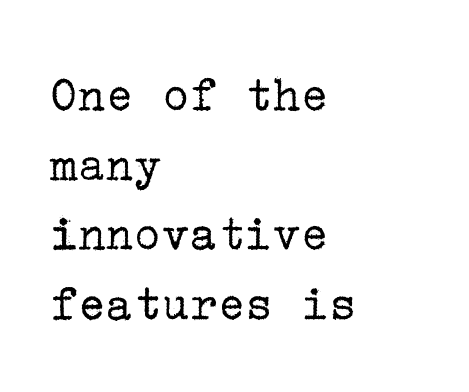
The lines sit at an ordinary, default distance from one another. The rag falls on the right side of this text block. Notice how the stems are strictly vertical — no italics here. Between one letter and the next there's only the usual sliver of space. Unbolded letterforms with no extra heft. Bare-footed words on every line.
